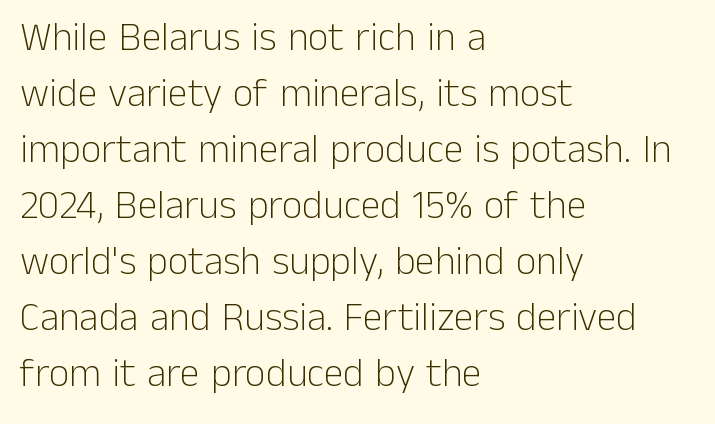
Q: Is the text bold? A: No.
Q: Is the text italic (slanted)? A: No, it is upright.
Q: Is the typeface a serif or a sans-serif typeface? A: Sans-serif.
Q: Is the text underlined? A: No.
Q: How is the paragraph aligned? A: Left-aligned.
Q: Is the spacing between letters normal or unusually wide? A: Normal.
Q: Is the spacing between lines tight, normal or loose? A: Normal.
Q: Width (condensed, normal, or wide)? A: Normal.
Q: Stroke contrast? A: Low.
Q: x-height? A: Medium.
Q: Monospaced? A: No.
